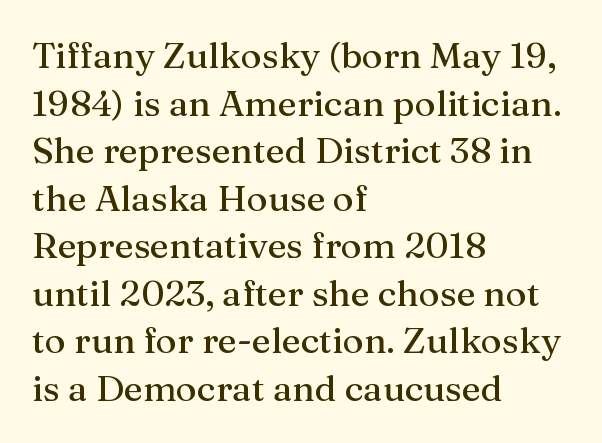
The image shows 36 px serif type, upright; set left-aligned, normal line spacing (1.32x), normal letter spacing, not underlined; medium stroke contrast and a medium x-height.
